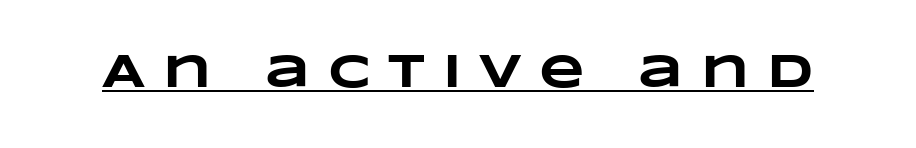
{"bold": "yes", "weight": "heavy", "width": "wide", "stroke_contrast": "low", "x_height": "large", "monospaced": "no", "underline": "yes", "letter_spacing": "wide", "letter_spacing_em": 0.38, "glyph_px": 47}
